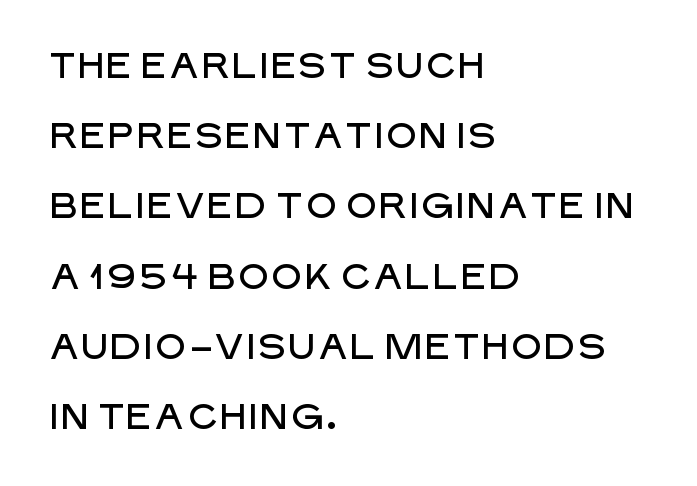
Airy leading. The letterforms sit shoulder to shoulder at normal distance. Glance below the letters and you will spot only blank space. The ragged edge is on the right, which tells us the setting is flush left. These lines are composed in type without serifs.
